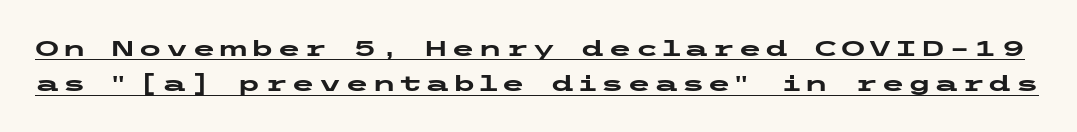
The image shows 22 px bold type, upright; set normal line spacing (1.61x), underlined.
